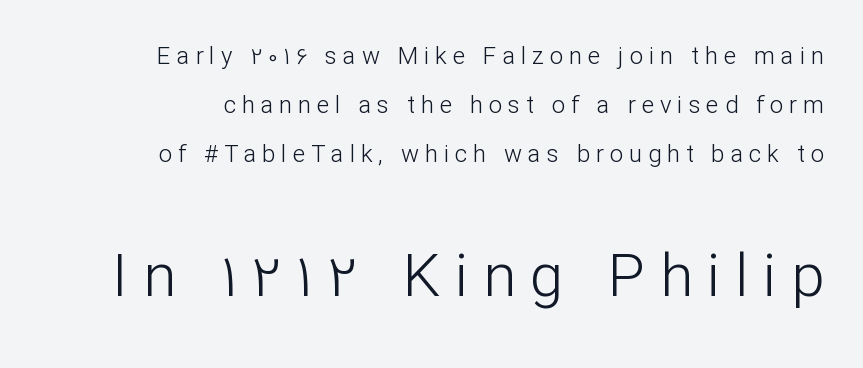
The image shows 60 px light sans-serif type, upright; set right-aligned, loose line spacing (2.04x), unusually wide letter spacing (+0.24 em), not underlined; the second (bottom) block is 2.5x larger; low stroke contrast and a medium x-height.
